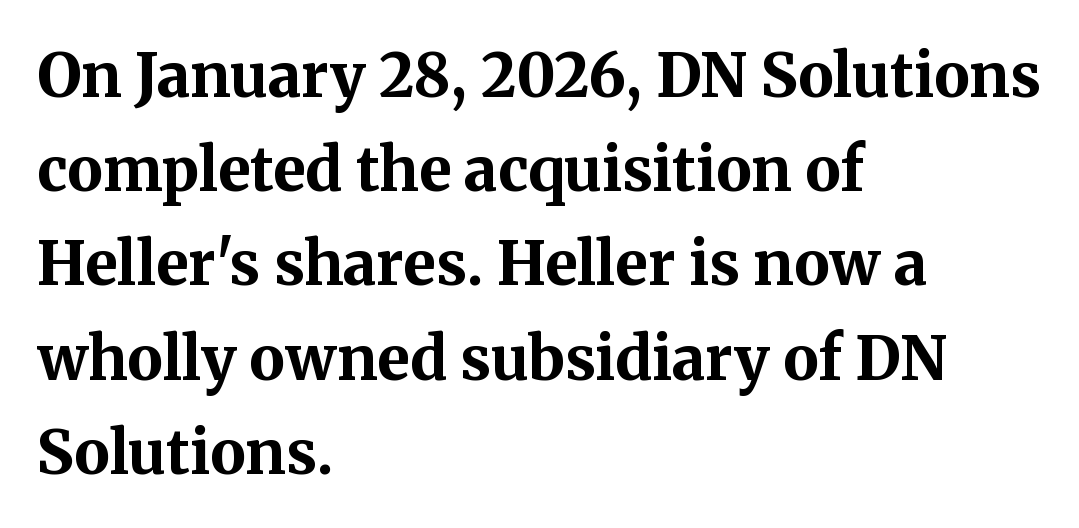
Q: Is the text bold? A: Yes.
Q: Is the text italic (slanted)? A: No, it is upright.
Q: Is the typeface a serif or a sans-serif typeface? A: Serif.
Q: Is the text underlined? A: No.
Q: How is the paragraph aligned? A: Left-aligned.
Q: Is the spacing between letters normal or unusually wide? A: Normal.
Q: Is the spacing between lines tight, normal or loose? A: Normal.
Q: Width (condensed, normal, or wide)? A: Normal.
Q: Stroke contrast? A: Medium.
Q: x-height? A: Medium.
Q: Monospaced? A: No.
